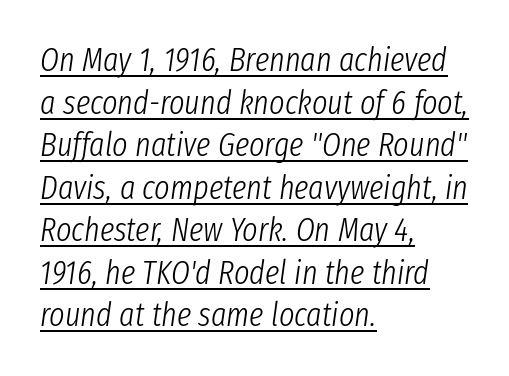
Regarding leading, the lines here are spaced in the standard way. In designer terms, the underline attribute is active on this setting. How are the letters spaced? Ordinarily, with no added tracking. Slant detected: the letters are inclined. A light-to-regular cut is what we see here. Character widths vary here, with narrow letters taking less room than wide ones.
